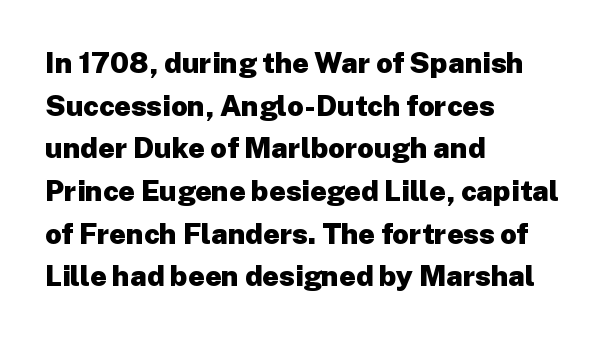
The image shows 29 px heavy sans-serif type, upright; set left-aligned, normal line spacing (1.47x), normal letter spacing, not underlined; low stroke contrast and a medium x-height.
